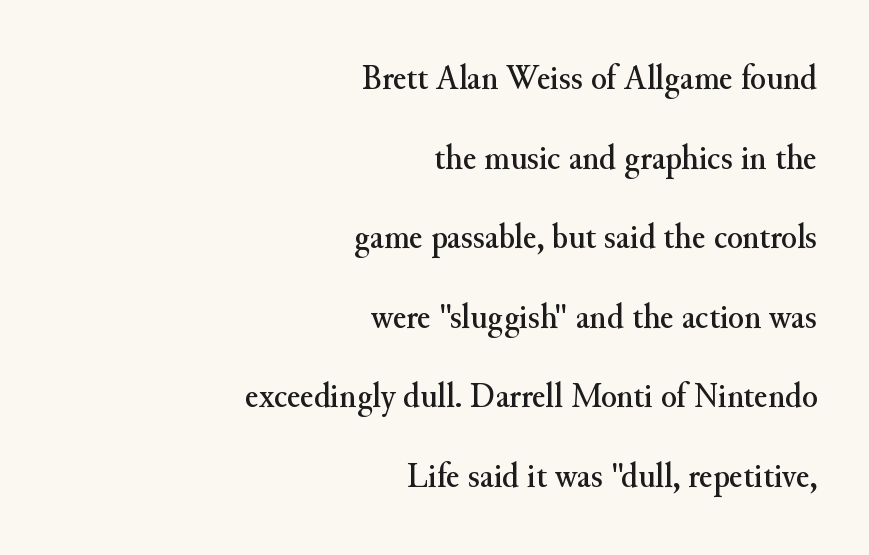
Small tapered or slab feet sit at the stroke ends, so this counts as serif. Unmarked baselines from the first word to the last. A student would call this right alignment; a typographer would say flush right, rag left. Whoever set this chose breathing room over compactness in the vertical rhythm.
